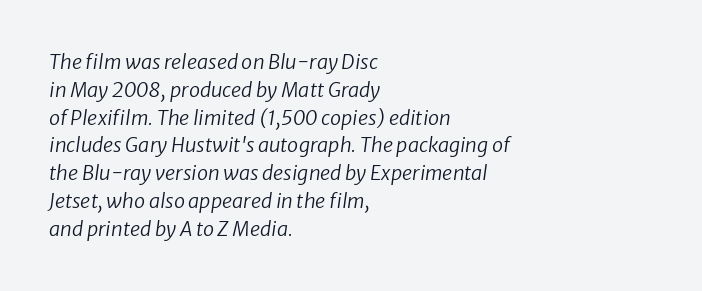
The image shows 20 px text type, italic (leaning right); set left-aligned, normal line spacing (1.39x), normal letter spacing, not underlined.
